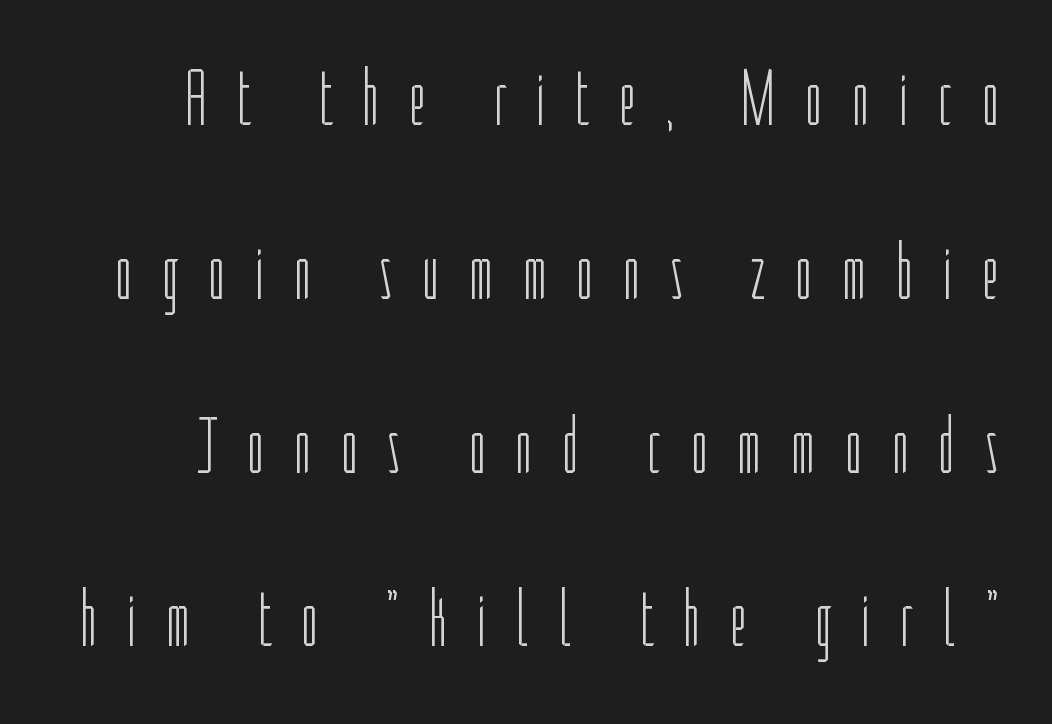
The image shows 79 px light, condensed sans-serif type, upright; set loose line spacing (2.2x), unusually wide letter spacing (+0.36 em), not underlined; low stroke contrast and a medium x-height.
